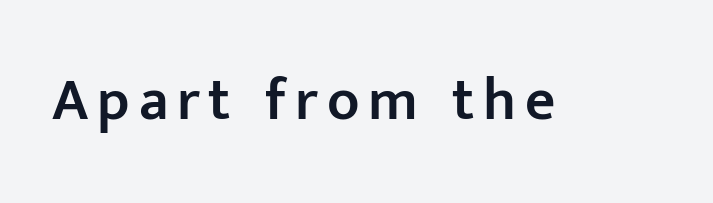
Is the type bold? Partly — it's a semibold, heavier than regular but not fully bold. Varying glyph widths throughout — classic text-font behaviour. Only glyphs here, with clear space below each row. Does the lettering tilt? It doesn't — this is upright. The type family on display is of the sans-serif kind.
